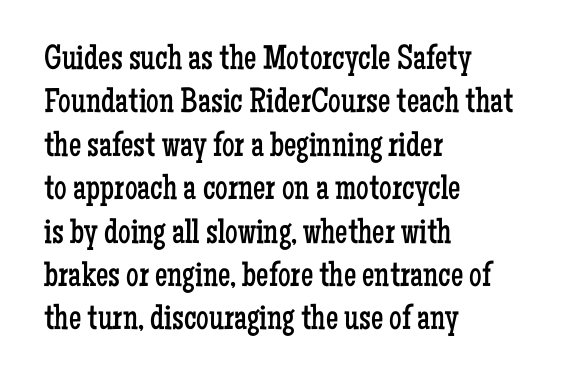
Q: Is the text bold? A: No.
Q: Is the text italic (slanted)? A: No, it is upright.
Q: Is the typeface a serif or a sans-serif typeface? A: Serif.
Q: Is the text underlined? A: No.
Q: How is the paragraph aligned? A: Left-aligned.
Q: Is the spacing between letters normal or unusually wide? A: Normal.
Q: Width (condensed, normal, or wide)? A: Condensed.
Q: Stroke contrast? A: Low.
Q: x-height? A: Medium.
Q: Monospaced? A: No.
